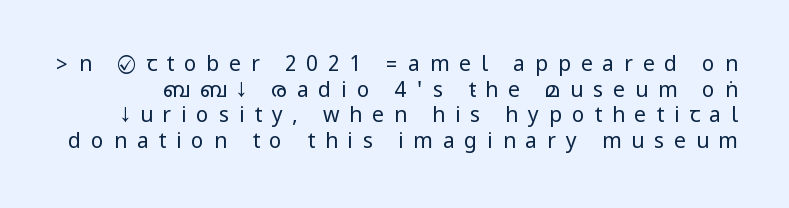
The image shows 21 px text type, upright; set line spacing 1.22x, unusually wide letter spacing (+0.47 em), not underlined.
